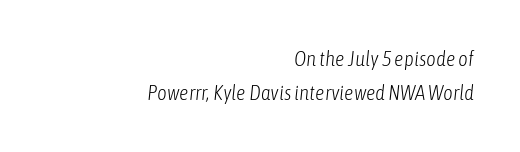
Unmarked baselines from the first word to the last. This is oblique type, the kind used for emphasis or titles. These lines keep a tight, regular rhythm from letter to letter. The cut favours lightness, reaching ordinary text weight at its darkest. All the whitespace from short lines collects on the left. Horizontal bands of white between lines are of average thickness.
